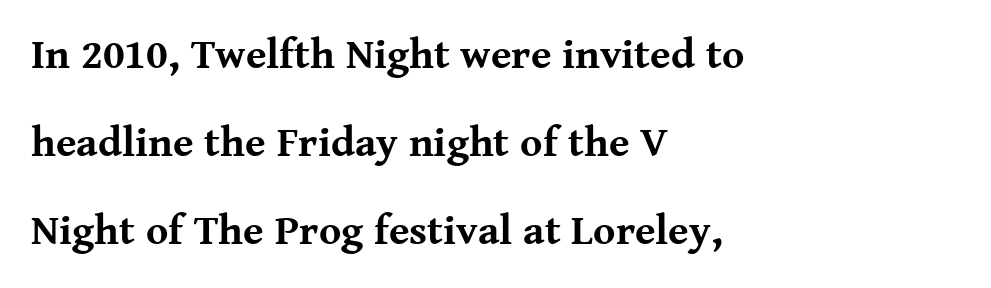
Q: Is the text bold? A: Yes.
Q: Is the text italic (slanted)? A: No, it is upright.
Q: Is the typeface a serif or a sans-serif typeface? A: Serif.
Q: Is the text underlined? A: No.
Q: How is the paragraph aligned? A: Left-aligned.
Q: Is the spacing between letters normal or unusually wide? A: Normal.
Q: Is the spacing between lines tight, normal or loose? A: Loose.
Q: Width (condensed, normal, or wide)? A: Normal.
Q: Stroke contrast? A: Medium.
Q: x-height? A: Medium.
Q: Monospaced? A: No.
